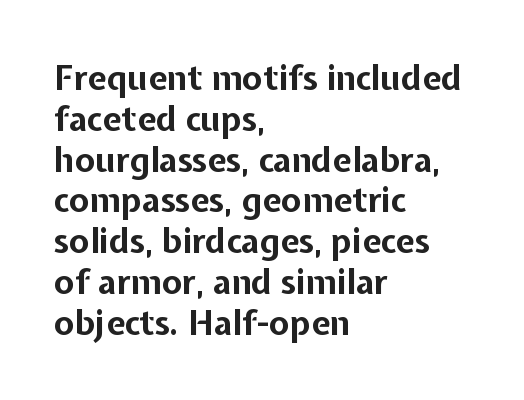
Each row of text sits above clean, open space. Varying glyph widths throughout — classic text-font behaviour. Serif or sans? Sans — the stroke terminals are bare. This is heavy type, rendered in bold. Is the letter spacing exaggerated? No — it looks like the ordinary default.
